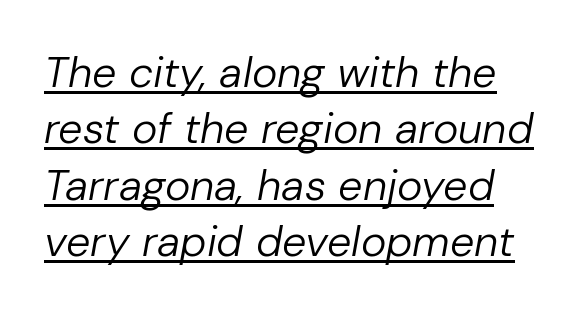
The image shows 43 px regular-weight type, italic (leaning right); set normal line spacing (1.31x), normal letter spacing, underlined; low stroke contrast and a medium x-height.
